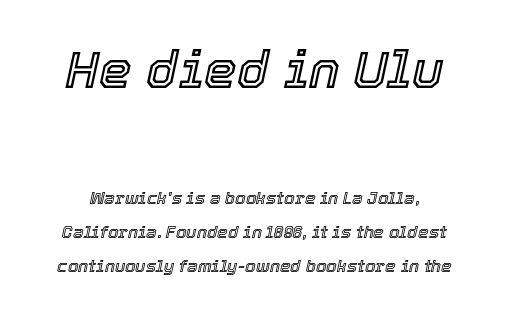
Q: Is the text italic (slanted)? A: Yes, it leans right by about 12 degrees.
Q: Is the text underlined? A: No.
Q: Is the spacing between letters normal or unusually wide? A: Normal.
Q: Is the spacing between lines tight, normal or loose? A: Loose.
Q: Which block of text is set in a larger size, the first (top) or the second (bottom)? A: The first (top) one.
Q: Width (condensed, normal, or wide)? A: Normal.
Q: x-height? A: Medium.
Q: Monospaced? A: No.
